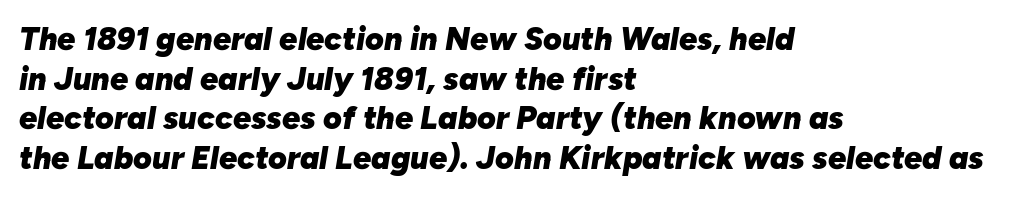
{"italic": "yes", "lean": "right", "slant_degrees": 10, "bold": "yes", "weight": "heavy", "width": "normal", "stroke_contrast": "low", "x_height": "medium", "monospaced": "no", "underline": "no", "align": "left", "line_spacing_ratio": 1.24, "letter_spacing": "normal", "letter_spacing_em": 0.0, "glyph_px": 32}
